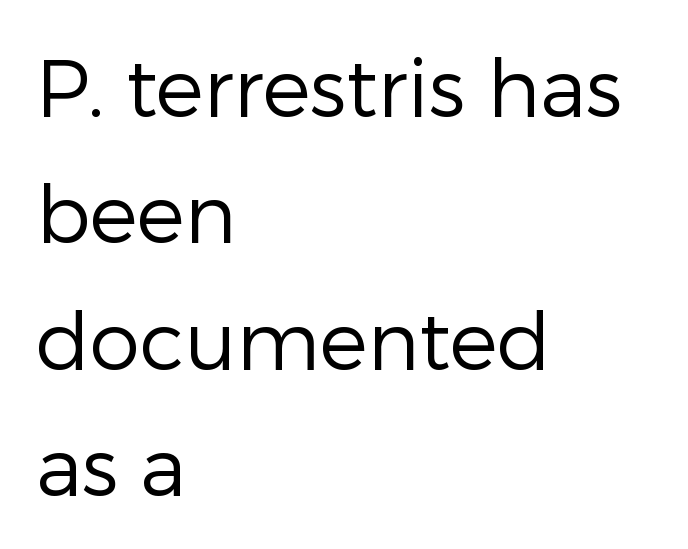
Q: Is the text bold? A: No.
Q: Is the text italic (slanted)? A: No, it is upright.
Q: Is the typeface a serif or a sans-serif typeface? A: Sans-serif.
Q: Is the text underlined? A: No.
Q: How is the paragraph aligned? A: Left-aligned.
Q: Is the spacing between letters normal or unusually wide? A: Normal.
Q: Is the spacing between lines tight, normal or loose? A: Normal.
Q: Width (condensed, normal, or wide)? A: Normal.
Q: Stroke contrast? A: Low.
Q: x-height? A: Medium.
Q: Monospaced? A: No.
